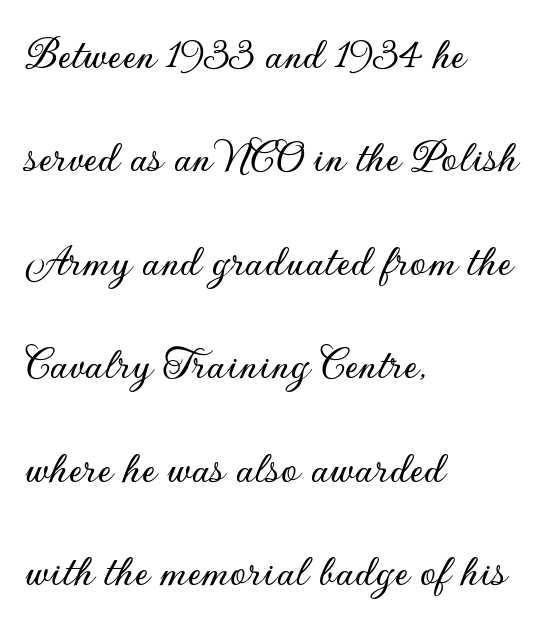
Reading down the block, your eye returns to a fixed left position each line. What's the leading like? Stretched, with rows far apart. Bare-footed words on every line. The letters advance in unequal steps, a hallmark of proportional type. There is no visible air inserted between adjacent glyphs.
